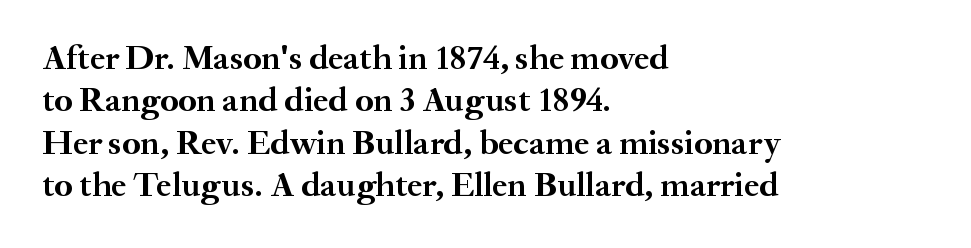
The image shows 35 px semibold serif type, upright; set left-aligned, line spacing 1.21x, normal letter spacing, not underlined; medium stroke contrast and a small x-height.
